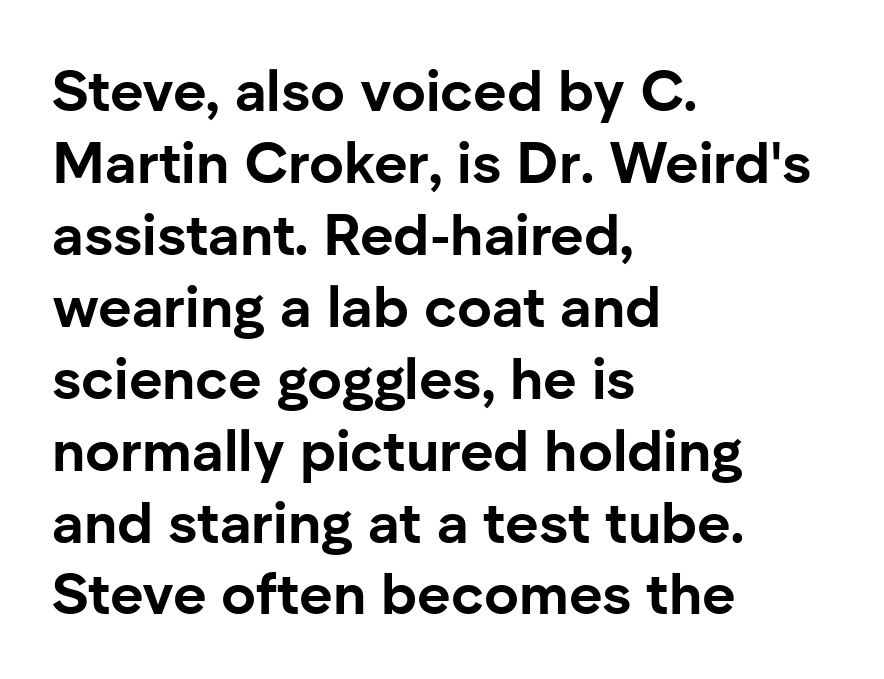
{"serif": "no", "italic": "no", "bold": "yes", "weight": "bold", "width": "normal", "stroke_contrast": "low", "x_height": "medium", "monospaced": "no", "underline": "no", "align": "left", "line_spacing_ratio": 1.24, "letter_spacing": "normal", "letter_spacing_em": 0.0, "glyph_px": 58}
